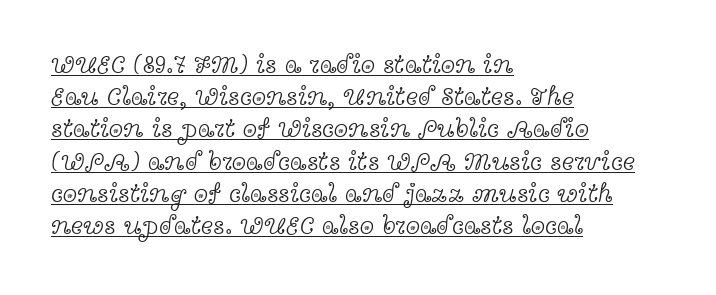
The image shows 26 px text type, upright; set left-aligned, line spacing 1.24x, normal letter spacing, underlined.
